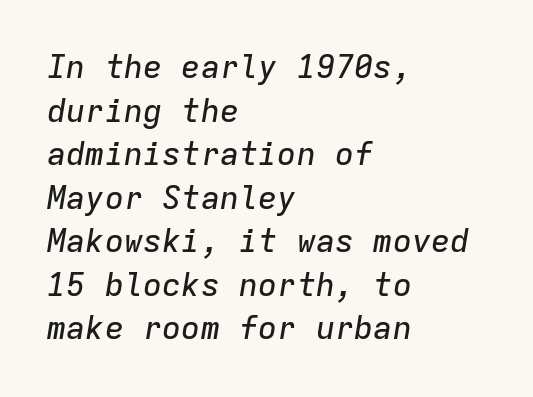
{"italic": "yes", "lean": "right", "slant_degrees": 9, "width": "normal", "stroke_contrast": "low", "x_height": "medium", "monospaced": "yes", "underline": "no", "align": "left", "line_spacing": "normal", "line_spacing_ratio": 1.36, "letter_spacing": "normal", "letter_spacing_em": 0.0, "glyph_px": 32}
